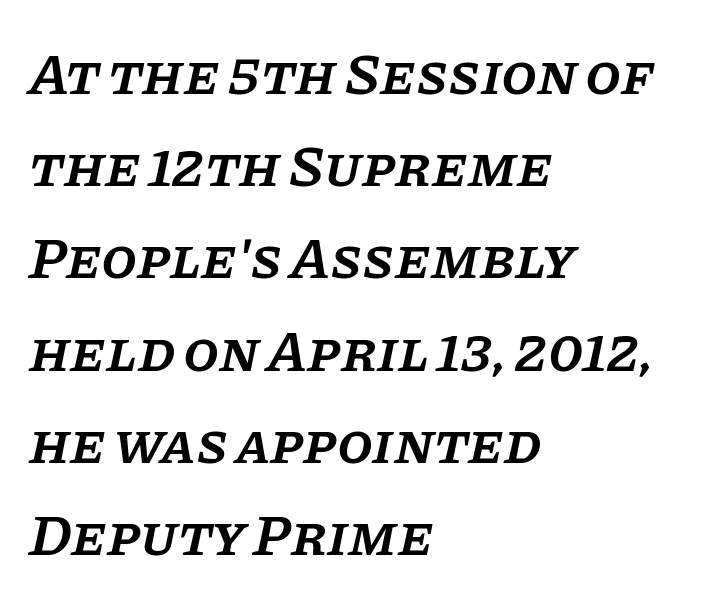
The image shows 58 px semibold serif type, italic (leaning right); set left-aligned, normal line spacing (1.59x), normal letter spacing, not underlined; low stroke contrast and a large x-height.
